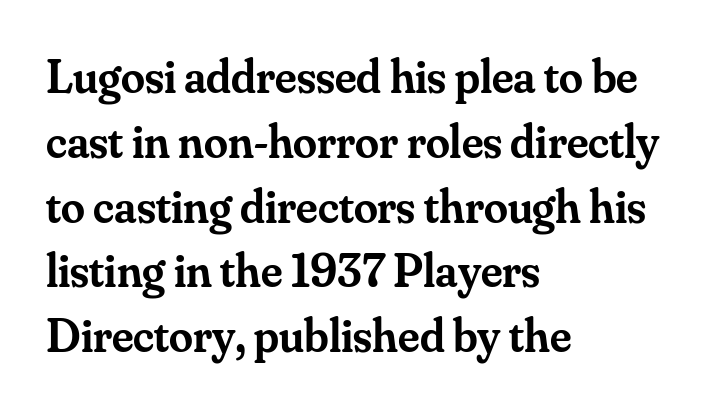
A typesetter would label this face a serif. Characters follow at the spacing the type designer built in. Horizontal bands of white between lines are of average thickness. The face used here is proportionally spaced, like ordinary book or web type. Quick note: underline off. A classic flush-left, rag-right setting is used for this passage.
